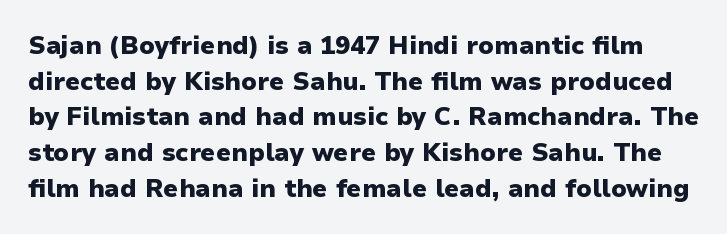
Set as a true bold cut, around the 700 mark. The face used here is rendered with its standard letterfit. A clean baseline with only descenders dipping below it. The rows are spaced the way most documents space them.
